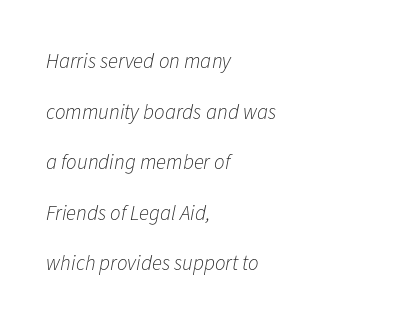
Plain, unruled lines of type. Horizontal alignment here is leftward, the default for most running prose. Notice how the stems are inclined rather than vertical — that's the hallmark of italics. Each new line begins a long way beneath the previous one.
